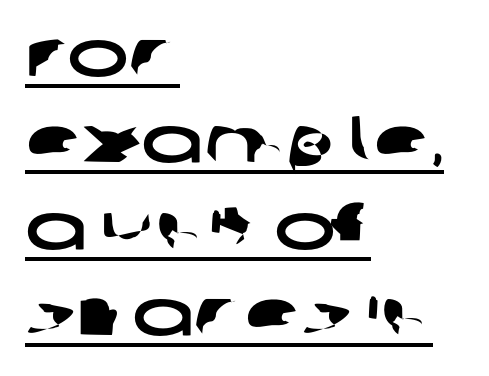
Q: Is the typeface a serif or a sans-serif typeface? A: Sans-serif.
Q: Is the text underlined? A: Yes.
Q: How is the paragraph aligned? A: Left-aligned.
Q: Is the spacing between letters normal or unusually wide? A: Normal.
Q: Is the spacing between lines tight, normal or loose? A: Normal.
Q: Width (condensed, normal, or wide)? A: Wide.
Q: Stroke contrast? A: Low.
Q: x-height? A: Large.
Q: Monospaced? A: No.
